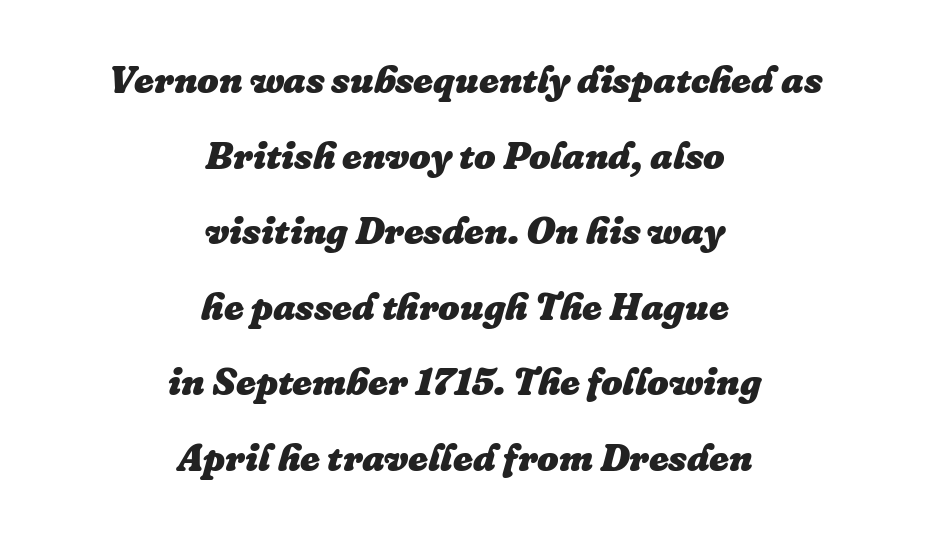
Q: Is the text bold? A: Yes.
Q: Is the text italic (slanted)? A: Yes, it leans right by about 16 degrees.
Q: Is the text underlined? A: No.
Q: How is the paragraph aligned? A: Centered.
Q: Is the spacing between letters normal or unusually wide? A: Normal.
Q: Is the spacing between lines tight, normal or loose? A: Loose.
Q: Width (condensed, normal, or wide)? A: Normal.
Q: Stroke contrast? A: Low.
Q: x-height? A: Medium.
Q: Monospaced? A: No.
